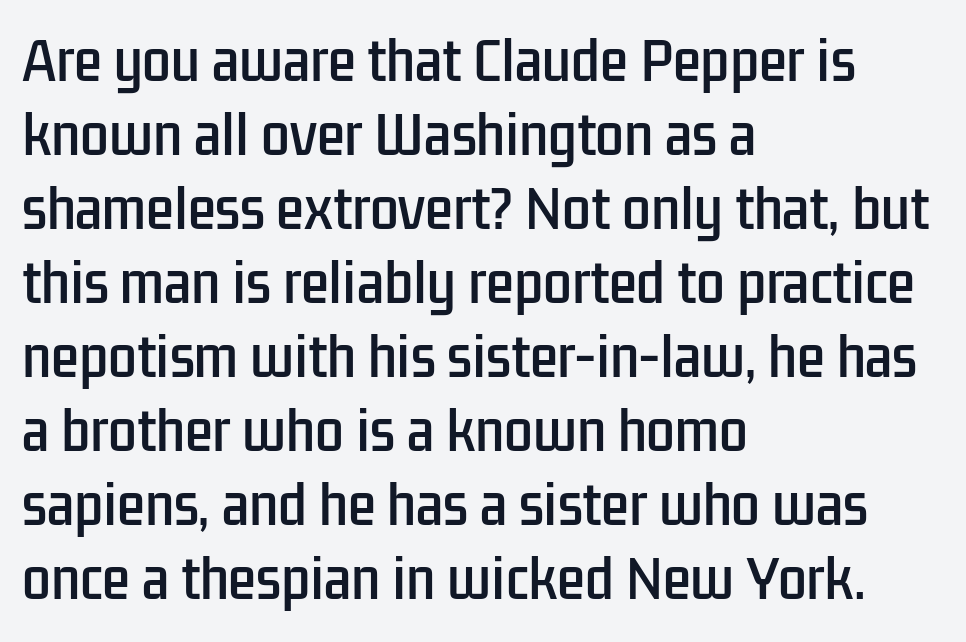
The image shows 51 px condensed sans-serif type, upright; set left-aligned, normal line spacing (1.45x), normal letter spacing, not underlined; low stroke contrast and a medium x-height.
